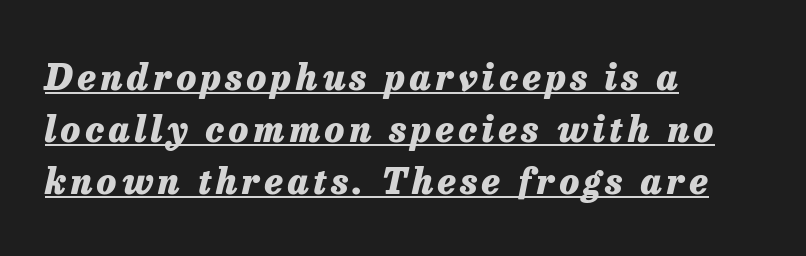
Q: Is the text bold? A: Yes.
Q: Is the text italic (slanted)? A: Yes, it leans right by about 13 degrees.
Q: Is the text underlined? A: Yes.
Q: How is the paragraph aligned? A: Left-aligned.
Q: Is the spacing between lines tight, normal or loose? A: Normal.
Q: Width (condensed, normal, or wide)? A: Normal.
Q: Stroke contrast? A: Low.
Q: x-height? A: Medium.
Q: Monospaced? A: No.
